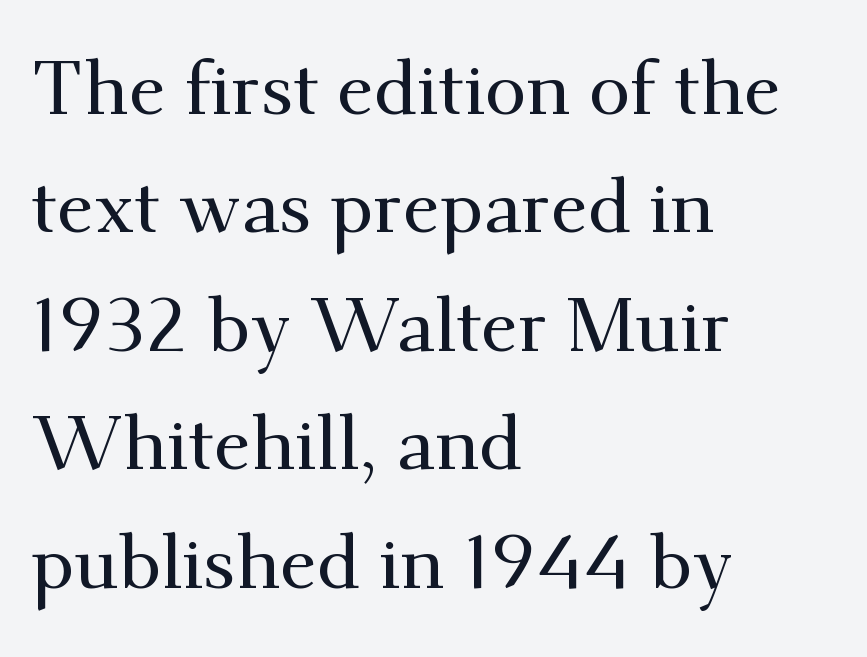
The image shows 75 px serif type, upright; set left-aligned, normal line spacing (1.58x), normal letter spacing, not underlined; medium stroke contrast and a small x-height.
